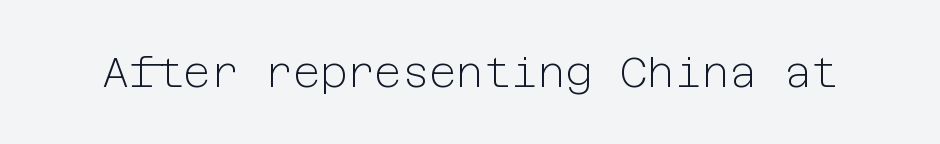
Regarding serifs, this sample does without them. The cut favours lightness, reaching ordinary text weight at its darkest. The horizontal fit of the characters is conventional and even. Unlike italic type, these characters show no tilt at all. Underlining? Definitely not there.
